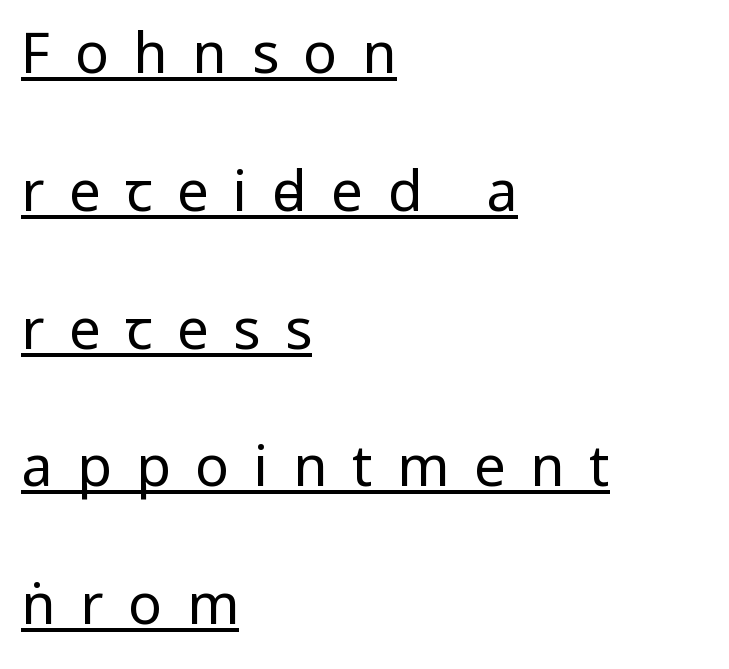
The passage shown is underscored from start to finish. The horizontal fit of the characters is loose and conspicuously gappy. A great deal of white space separates one row of letters from the next. You could not count columns in this text — the font is proportionally spaced. This sample uses a sans-serif face.
